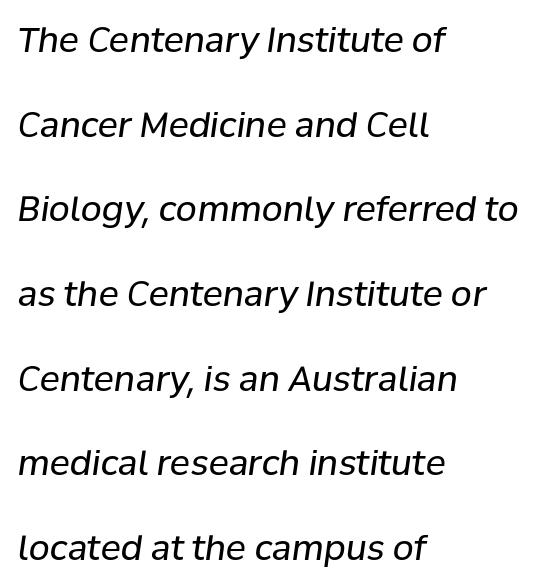
Q: Is the text bold? A: No.
Q: Is the text italic (slanted)? A: Yes, it leans right by about 8 degrees.
Q: Is the text underlined? A: No.
Q: How is the paragraph aligned? A: Left-aligned.
Q: Is the spacing between letters normal or unusually wide? A: Normal.
Q: Is the spacing between lines tight, normal or loose? A: Loose.
Q: Width (condensed, normal, or wide)? A: Normal.
Q: Stroke contrast? A: Low.
Q: x-height? A: Medium.
Q: Monospaced? A: No.
